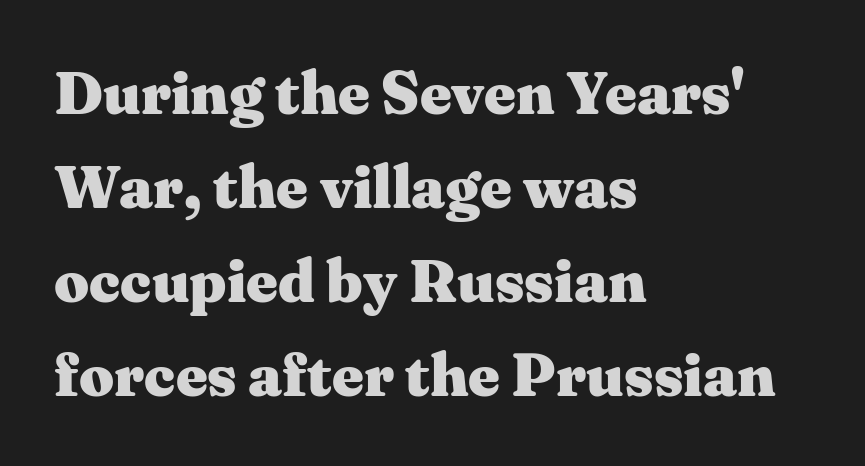
{"serif": "yes", "italic": "no", "bold": "yes", "weight": "heavy", "width": "wide", "stroke_contrast": "medium", "x_height": "medium", "monospaced": "no", "underline": "no", "align": "left", "line_spacing": "normal", "line_spacing_ratio": 1.54, "letter_spacing": "normal", "letter_spacing_em": 0.0, "glyph_px": 61}
